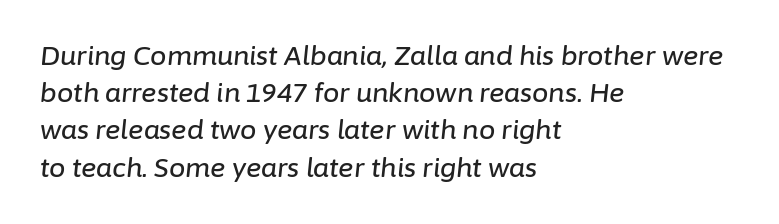
The image shows 26 px text type, italic (leaning right); set left-aligned, normal line spacing (1.43x), normal letter spacing, not underlined.
